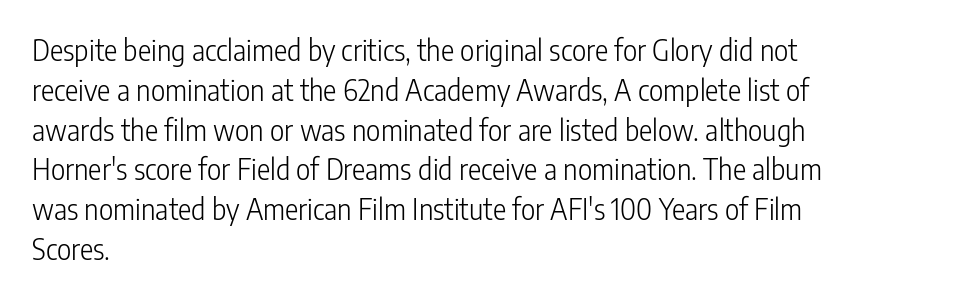
The image shows 28 px light, condensed sans-serif type, upright; set left-aligned, normal line spacing (1.42x), normal letter spacing, not underlined; low stroke contrast and a medium x-height.
